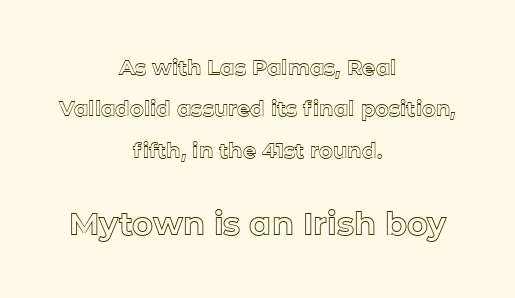
{"italic": "no", "width": "normal", "x_height": "medium", "monospaced": "no", "underline": "no", "align": "center", "line_spacing": "loose", "line_spacing_ratio": 1.97, "letter_spacing": "normal", "letter_spacing_em": 0.0, "larger_block": "second", "size_ratio": 1.52, "glyph_px": 32}
